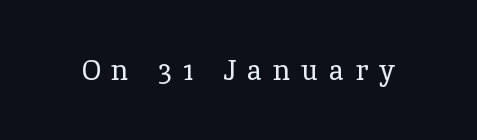
Bold? No — there's no thickening of the strokes. Examine the stroke ends and you'll spot serifs. Words appear elongated and porous because spacing is wide. These lines are rendered in a variable-pitch font. Quick note: not italic, upright.
